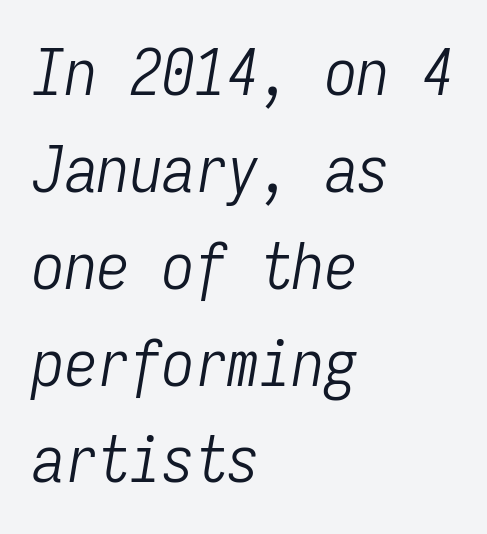
The letters sit at their default tracking, neither squeezed nor spread. Stems here are at most as thick as an everyday book face. Characters are canted at an angle relative to the baseline's perpendicular. The face used here is monospaced, like something from a code editor.
